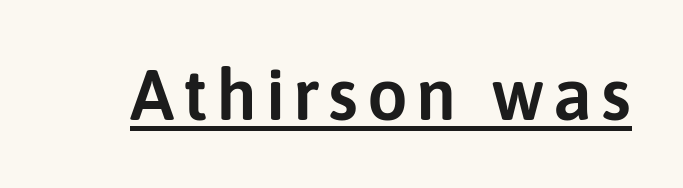
{"serif": "no", "italic": "no", "width": "normal", "stroke_contrast": "low", "x_height": "medium", "monospaced": "no", "underline": "yes", "glyph_px": 72}
